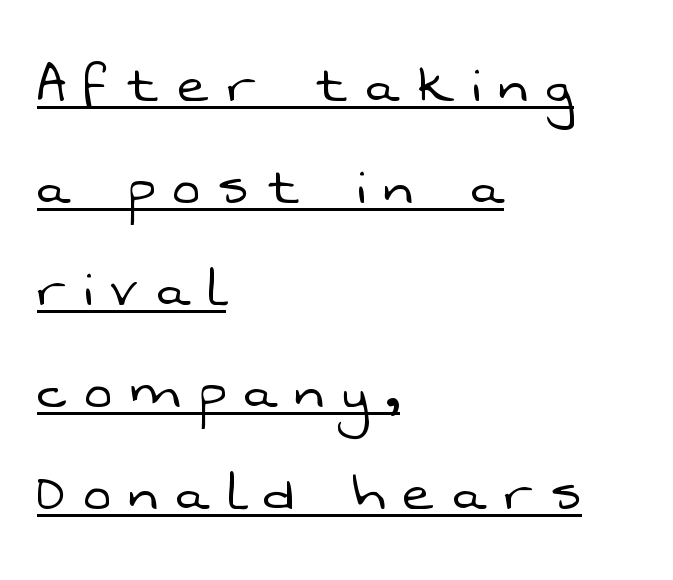
{"serif": "no", "bold": "no", "weight": "light", "width": "normal", "stroke_contrast": "low", "x_height": "medium", "monospaced": "no", "underline": "yes", "align": "left", "line_spacing": "normal", "line_spacing_ratio": 1.57, "letter_spacing": "wide", "letter_spacing_em": 0.29, "glyph_px": 65}
